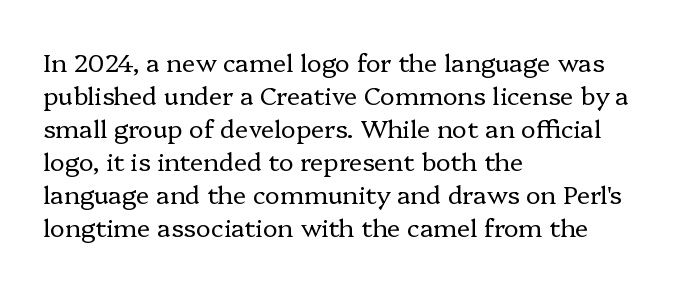
The image shows 25 px text type, upright; set left-aligned, normal line spacing (1.32x), normal letter spacing, not underlined.
